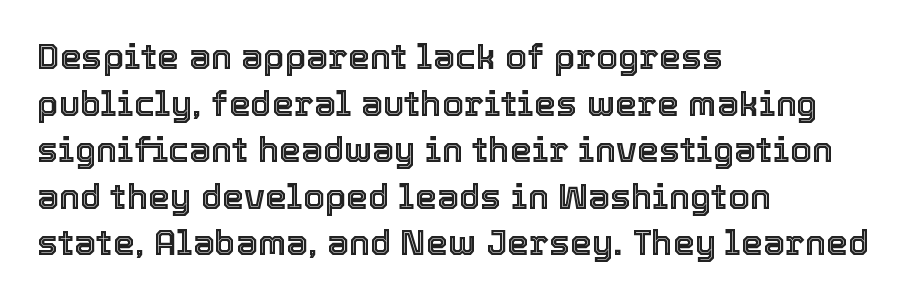
{"italic": "no", "width": "normal", "x_height": "medium", "monospaced": "no", "underline": "no", "align": "left", "line_spacing": "normal", "line_spacing_ratio": 1.33, "letter_spacing": "normal", "letter_spacing_em": 0.0, "glyph_px": 35}
